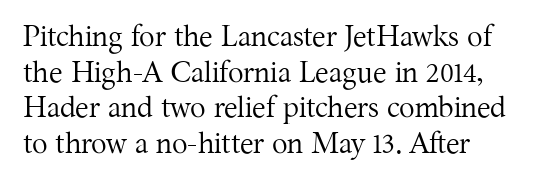
Q: Is the text bold? A: No.
Q: Is the text italic (slanted)? A: No, it is upright.
Q: Is the typeface a serif or a sans-serif typeface? A: Serif.
Q: Is the text underlined? A: No.
Q: Is the spacing between letters normal or unusually wide? A: Normal.
Q: Width (condensed, normal, or wide)? A: Normal.
Q: Stroke contrast? A: Medium.
Q: x-height? A: Medium.
Q: Monospaced? A: No.
